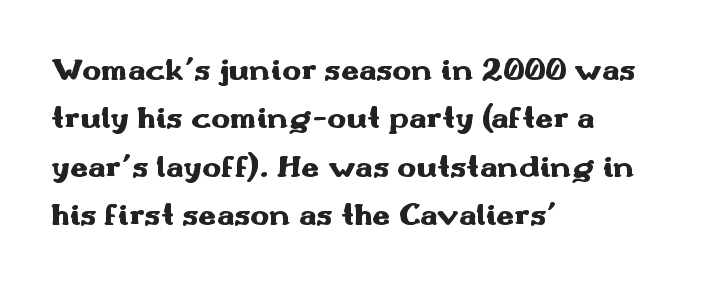
The image shows 32 px heavy, wide sans-serif type, upright; set left-aligned, normal line spacing (1.51x), normal letter spacing, not underlined; medium stroke contrast and a small x-height.
